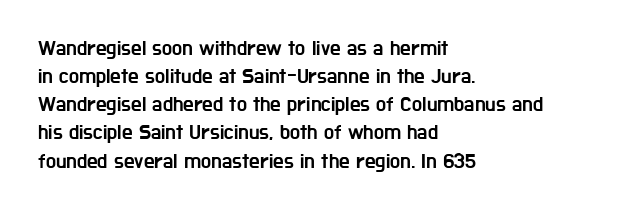
The image shows 21 px text type, upright; set left-aligned, normal line spacing (1.34x), normal letter spacing, not underlined.
